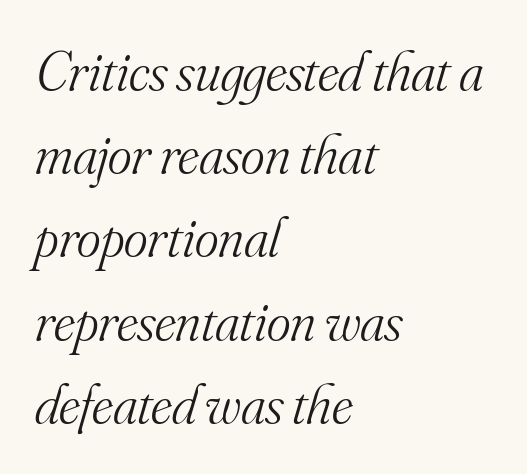
The image shows 57 px light serif type, italic (leaning right); set left-aligned, normal line spacing (1.46x), normal letter spacing, not underlined; medium stroke contrast and a small x-height.
